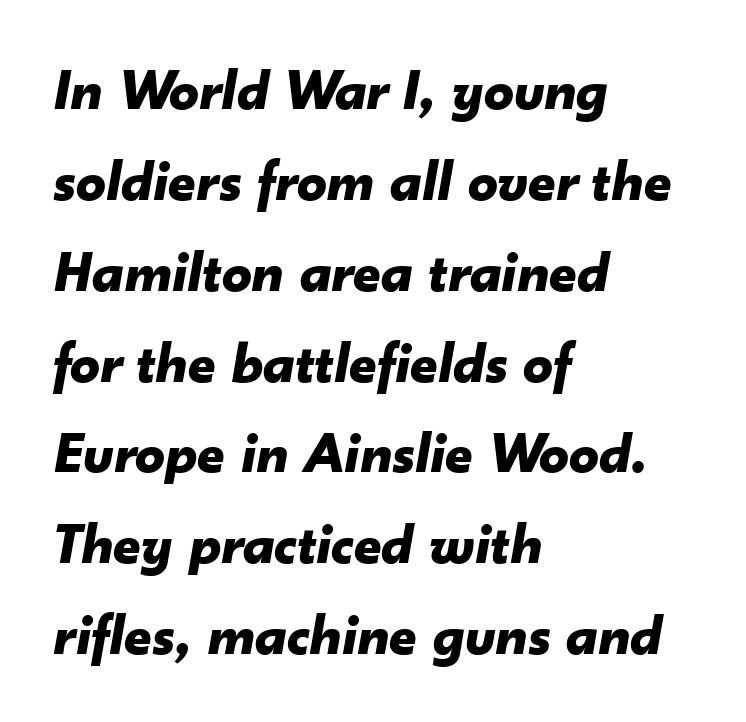
Plain, unruled lines of type. Notice how descenders clear the ascenders below comfortably — that's standard leading. Each word holds together tightly as a unit, with standard inter-letter gaps. Every row of glyphs begins at an identical x-position on the left. These lines were composed using italics. Character widths vary here, with narrow letters taking less room than wide ones.
